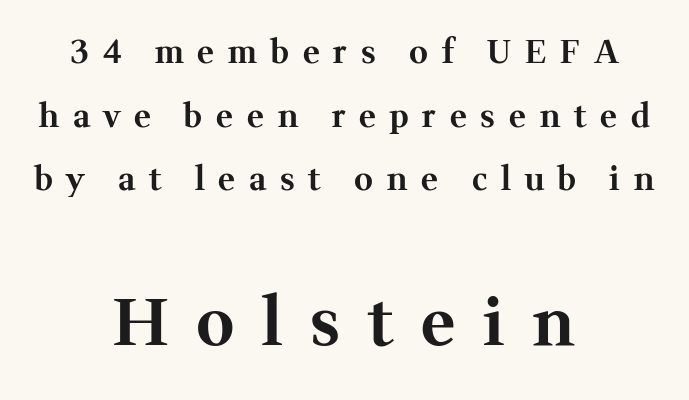
Q: Is the text bold? A: Yes.
Q: Is the text italic (slanted)? A: No, it is upright.
Q: Is the typeface a serif or a sans-serif typeface? A: Serif.
Q: Is the text underlined? A: No.
Q: How is the paragraph aligned? A: Centered.
Q: Is the spacing between letters normal or unusually wide? A: Unusually wide.
Q: Is the spacing between lines tight, normal or loose? A: Loose.
Q: Which block of text is set in a larger size, the first (top) or the second (bottom)? A: The second (bottom) one.
Q: Width (condensed, normal, or wide)? A: Normal.
Q: Stroke contrast? A: Medium.
Q: x-height? A: Medium.
Q: Monospaced? A: No.
